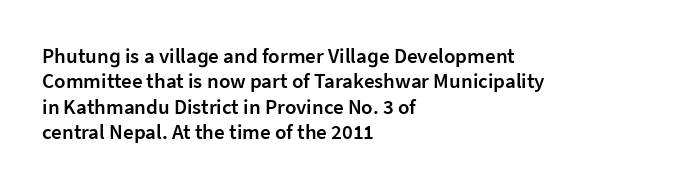
Characters follow at the spacing the type designer built in. Quick note: underline off. Line beginnings align vertically; line endings do not. Does the lettering tilt? It doesn't — this is upright. This is moderately heavy type, rendered in semibold.
